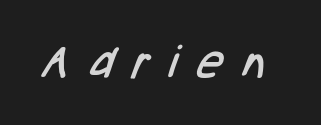
Q: Is the text bold? A: No.
Q: Is the typeface a serif or a sans-serif typeface? A: Sans-serif.
Q: Is the text underlined? A: No.
Q: Is the spacing between letters normal or unusually wide? A: Unusually wide.
Q: Width (condensed, normal, or wide)? A: Condensed.
Q: Stroke contrast? A: Low.
Q: x-height? A: Medium.
Q: Monospaced? A: No.
